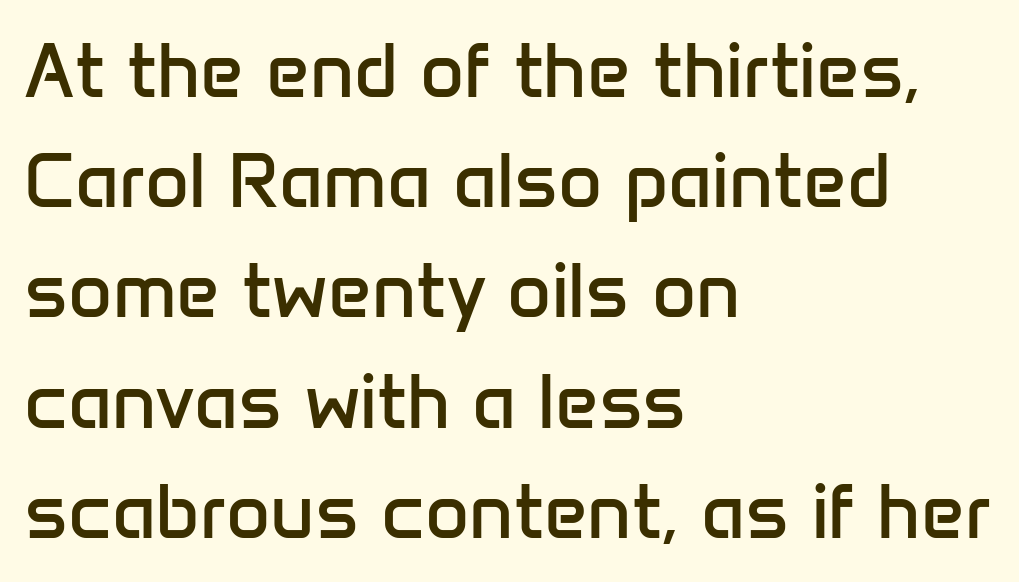
{"serif": "no", "italic": "no", "bold": "no", "weight": "regular", "width": "normal", "stroke_contrast": "low", "x_height": "medium", "monospaced": "no", "underline": "no", "align": "left", "line_spacing": "normal", "line_spacing_ratio": 1.45, "letter_spacing": "normal", "letter_spacing_em": 0.0, "glyph_px": 76}
